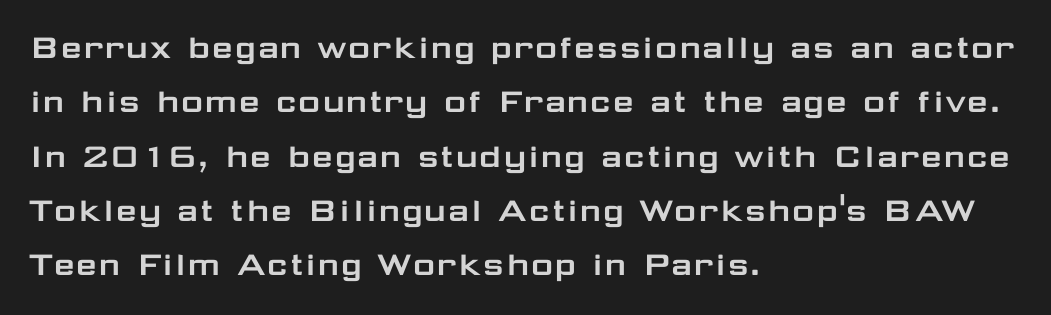
Q: Is the text italic (slanted)? A: No, it is upright.
Q: Is the typeface a serif or a sans-serif typeface? A: Sans-serif.
Q: Is the text underlined? A: No.
Q: How is the paragraph aligned? A: Left-aligned.
Q: Is the spacing between letters normal or unusually wide? A: Normal.
Q: Is the spacing between lines tight, normal or loose? A: Normal.
Q: Width (condensed, normal, or wide)? A: Wide.
Q: Stroke contrast? A: Low.
Q: x-height? A: Medium.
Q: Monospaced? A: No.
